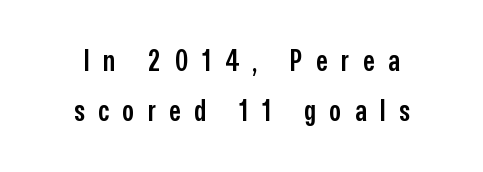
Q: Is the text bold? A: Semi-bold.
Q: Is the text italic (slanted)? A: No, it is upright.
Q: Is the typeface a serif or a sans-serif typeface? A: Sans-serif.
Q: Is the text underlined? A: No.
Q: How is the paragraph aligned? A: Centered.
Q: Is the spacing between letters normal or unusually wide? A: Unusually wide.
Q: Width (condensed, normal, or wide)? A: Condensed.
Q: Stroke contrast? A: Low.
Q: x-height? A: Medium.
Q: Monospaced? A: No.
